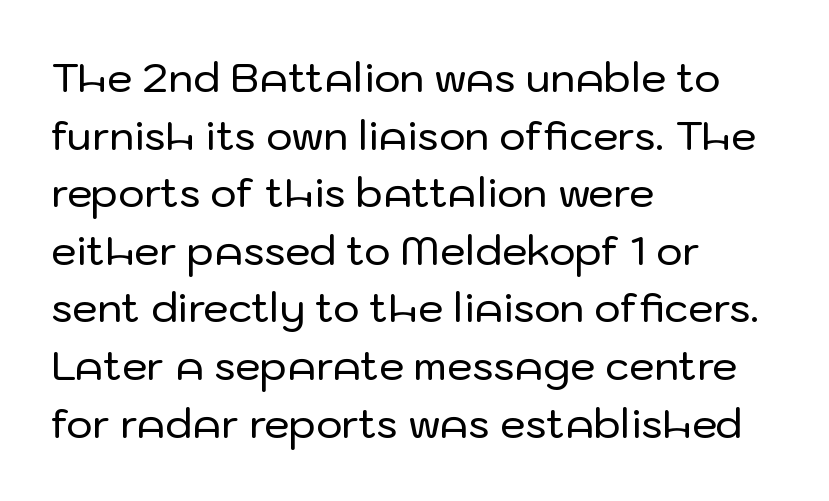
Q: Is the text italic (slanted)? A: No, it is upright.
Q: Is the typeface a serif or a sans-serif typeface? A: Sans-serif.
Q: Is the text underlined? A: No.
Q: How is the paragraph aligned? A: Left-aligned.
Q: Is the spacing between letters normal or unusually wide? A: Normal.
Q: Is the spacing between lines tight, normal or loose? A: Normal.
Q: Width (condensed, normal, or wide)? A: Normal.
Q: Stroke contrast? A: Low.
Q: x-height? A: Medium.
Q: Monospaced? A: No.
